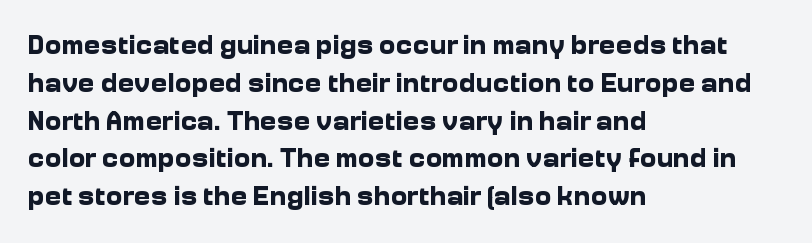
Q: Is the text bold? A: Yes.
Q: Is the text italic (slanted)? A: No, it is upright.
Q: Is the typeface a serif or a sans-serif typeface? A: Sans-serif.
Q: Is the text underlined? A: No.
Q: How is the paragraph aligned? A: Left-aligned.
Q: Is the spacing between letters normal or unusually wide? A: Normal.
Q: Is the spacing between lines tight, normal or loose? A: Normal.
Q: Width (condensed, normal, or wide)? A: Normal.
Q: Stroke contrast? A: Low.
Q: x-height? A: Medium.
Q: Monospaced? A: No.
